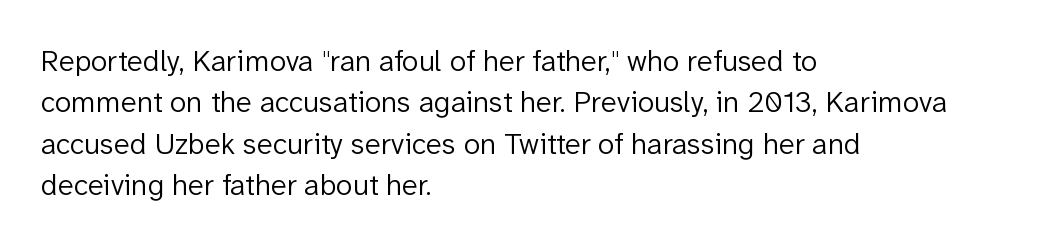
The image shows 30 px light sans-serif type, upright; set left-aligned, normal line spacing (1.38x), normal letter spacing, not underlined; low stroke contrast and a medium x-height.
